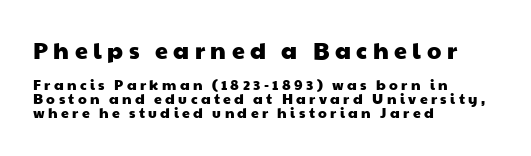
This sample trades vertical openness for compactness between lines. Visually, the top section dominates because its glyphs are scaled up. Horizontally, the lines are justified to the leading edge only. How are the letters spaced? Widely, with obvious added tracking. The space beneath each line is pristine and unruled.
